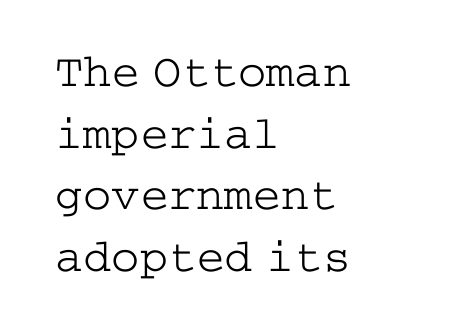
{"serif": "yes", "italic": "no", "bold": "no", "weight": "light", "width": "wide", "stroke_contrast": "low", "x_height": "medium", "underline": "no", "align": "left", "line_spacing": "normal", "line_spacing_ratio": 1.31, "letter_spacing": "normal", "letter_spacing_em": 0.0, "glyph_px": 47}
